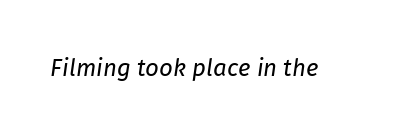
Q: Is the text bold? A: No.
Q: Is the text italic (slanted)? A: Yes, it leans right by about 8 degrees.
Q: Is the text underlined? A: No.
Q: Is the spacing between letters normal or unusually wide? A: Normal.
